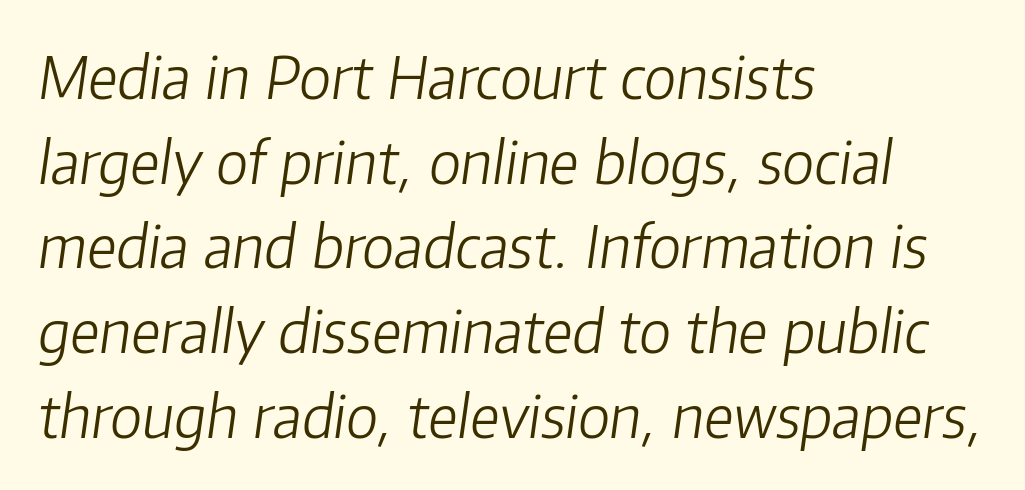
The image shows 58 px light type, italic (leaning right); set left-aligned, normal line spacing (1.46x), normal letter spacing, not underlined; low stroke contrast and a medium x-height.
